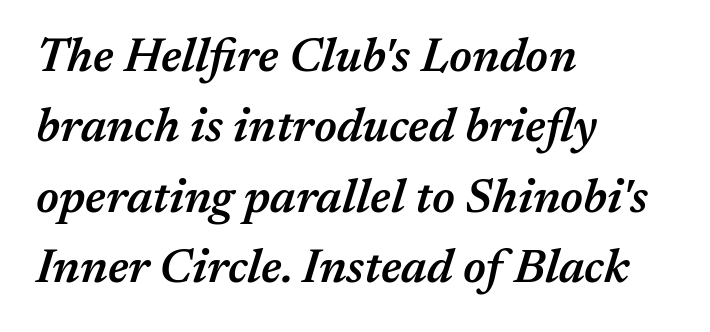
The image shows 47 px semibold type, italic (leaning right); set left-aligned, normal line spacing (1.5x), normal letter spacing, not underlined; medium stroke contrast and a medium x-height.
